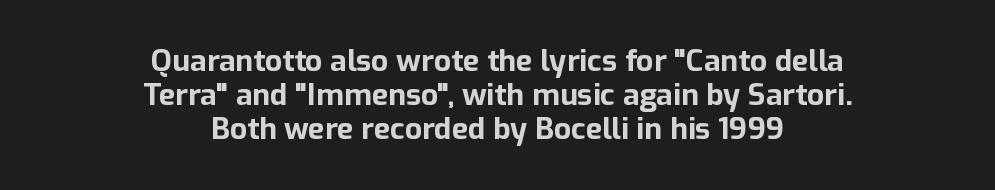
Only glyphs here, with clear space below each row. The rendering uses natural spacing where letterforms have individual widths. The paragraph shown floats in the horizontal middle. Is this a sans? Yes — the strokes have no serifs. Heavy-handed strokes throughout: this text is bold.
